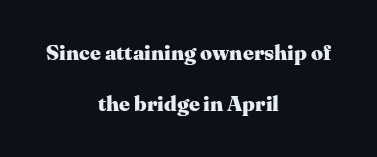
Q: Is the text bold? A: Yes.
Q: Is the text italic (slanted)? A: No, it is upright.
Q: Is the text underlined? A: No.
Q: How is the paragraph aligned? A: Centered.
Q: Is the spacing between letters normal or unusually wide? A: Normal.
Q: Is the spacing between lines tight, normal or loose? A: Loose.
